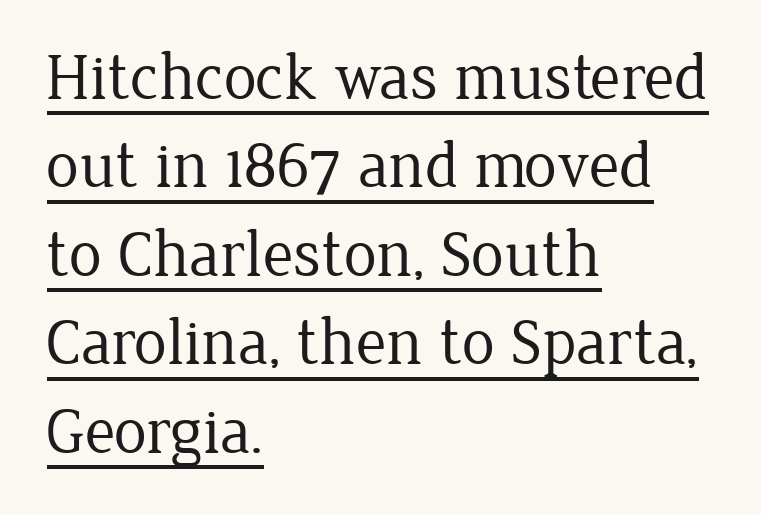
Heft: none added — not bold. Typeset ragged right — the left edge is the straight one. Vertical strokes here are truly vertical. A serif font was chosen for this passage.
